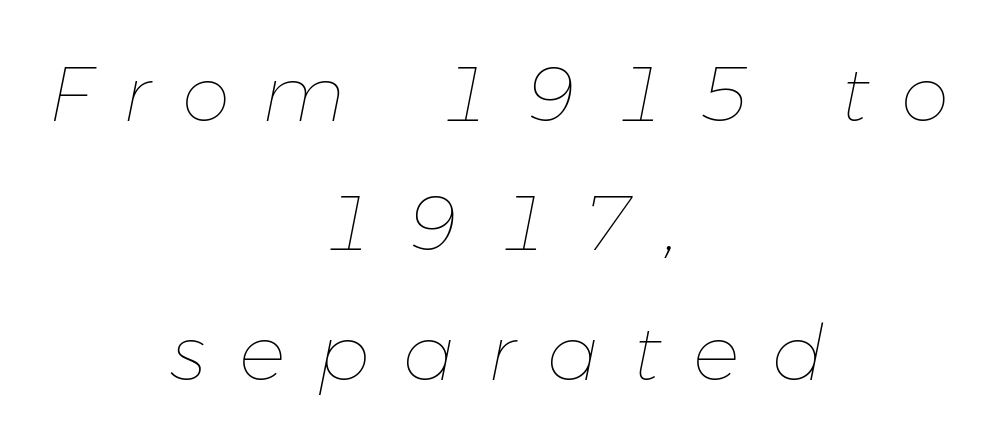
The image shows 78 px thin type, italic (leaning right); set centered, normal line spacing (1.66x), unusually wide letter spacing (+0.42 em), not underlined; low stroke contrast and a medium x-height.
